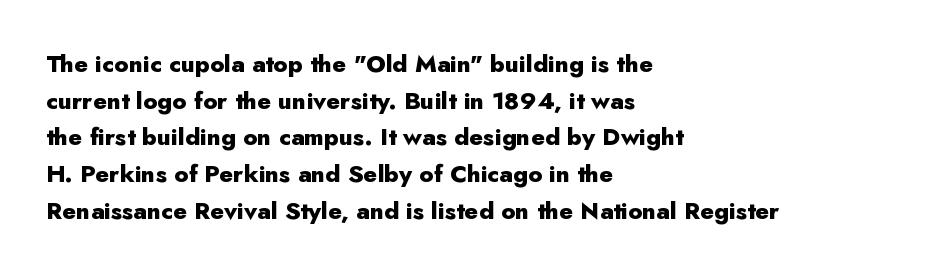
A typesetter would call this zero additional tracking. The letters stand upright; this is a roman face. Regular leading. The passage is arranged the way most books set body copy — flush left. Rule under the text: the space is simply empty. Strokes here are thick enough to call this a true bold.
